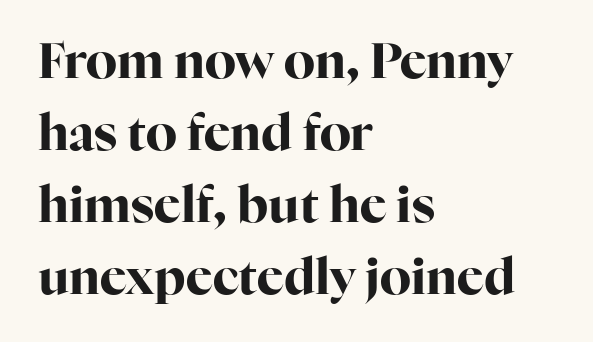
{"serif": "yes", "italic": "no", "bold": "yes", "weight": "bold", "width": "normal", "stroke_contrast": "high", "x_height": "medium", "monospaced": "no", "underline": "no", "align": "left", "line_spacing": "normal", "line_spacing_ratio": 1.44, "letter_spacing": "normal", "letter_spacing_em": 0.0, "glyph_px": 50}
